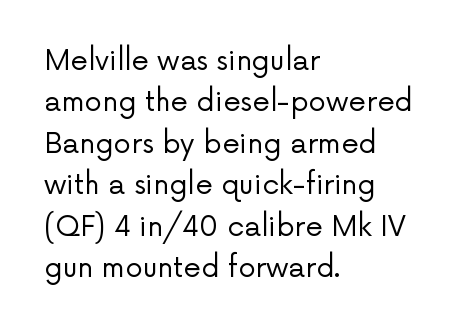
The image shows 28 px regular-weight sans-serif type, upright; set left-aligned, normal line spacing (1.48x), normal letter spacing, not underlined; low stroke contrast and a medium x-height.
